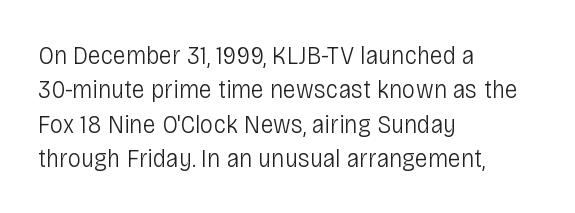
Q: Is the text bold? A: No.
Q: Is the text italic (slanted)? A: No, it is upright.
Q: Is the text underlined? A: No.
Q: How is the paragraph aligned? A: Left-aligned.
Q: Is the spacing between letters normal or unusually wide? A: Normal.
Q: Is the spacing between lines tight, normal or loose? A: Normal.
